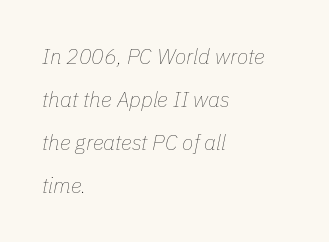
Q: Is the text bold? A: No.
Q: Is the text italic (slanted)? A: Yes, it leans right by about 11 degrees.
Q: Is the text underlined? A: No.
Q: How is the paragraph aligned? A: Left-aligned.
Q: Is the spacing between letters normal or unusually wide? A: Normal.
Q: Is the spacing between lines tight, normal or loose? A: Loose.
